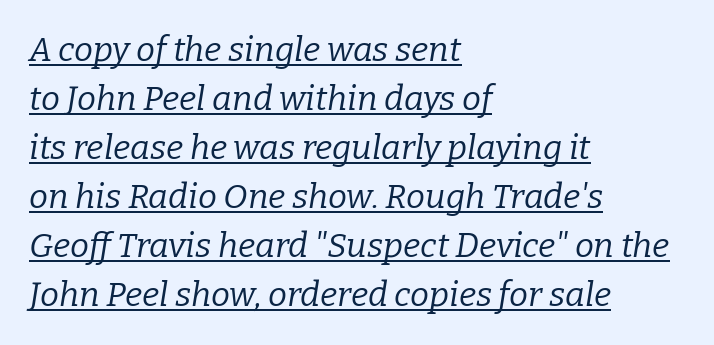
These lines are rendered in a variable-pitch font. A serif font was chosen for this passage. Regarding leading, the lines here are spaced in the standard way. Honestly, the underline is the first thing you notice here.
